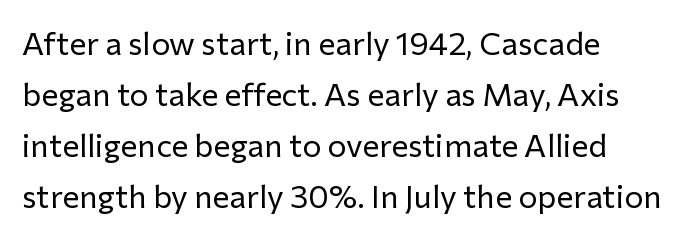
A bare baseline throughout the passage. The glyphs in this specimen are sans serif. The font sits on the lighter half of the weight spectrum, regular included. Rendered with straight, roman letterforms. Character widths vary here, with narrow letters taking less room than wide ones.
